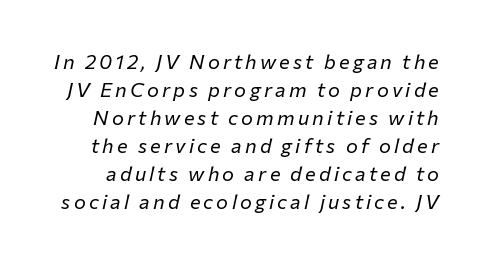
Q: Is the text bold? A: No.
Q: Is the text italic (slanted)? A: Yes, it leans right by about 12 degrees.
Q: Is the text underlined? A: No.
Q: Is the spacing between lines tight, normal or loose? A: Normal.
